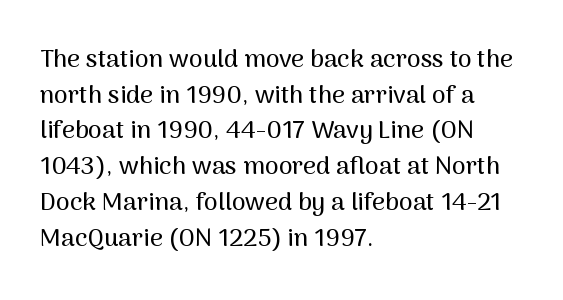
Q: Is the text italic (slanted)? A: No, it is upright.
Q: Is the text underlined? A: No.
Q: How is the paragraph aligned? A: Left-aligned.
Q: Is the spacing between letters normal or unusually wide? A: Normal.
Q: Is the spacing between lines tight, normal or loose? A: Normal.
